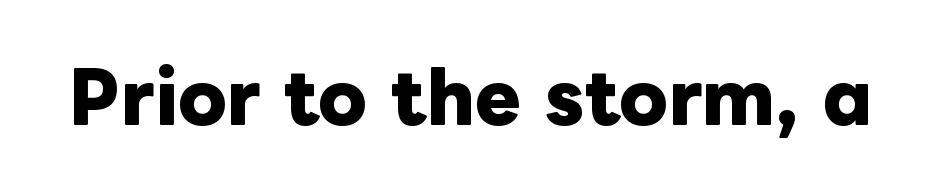
{"italic": "no", "bold": "yes", "weight": "heavy", "width": "normal", "stroke_contrast": "low", "x_height": "medium", "monospaced": "no", "underline": "no", "letter_spacing": "normal", "letter_spacing_em": 0.0, "glyph_px": 69}
